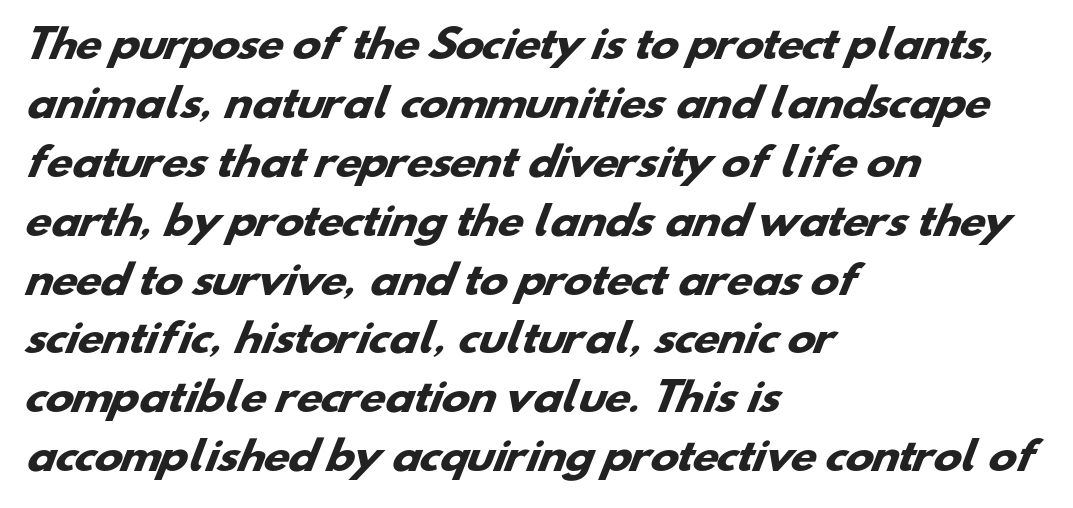
{"serif": "no", "bold": "yes", "weight": "heavy", "width": "wide", "stroke_contrast": "low", "x_height": "small", "monospaced": "no", "underline": "no", "align": "left", "line_spacing": "normal", "line_spacing_ratio": 1.55, "letter_spacing": "normal", "letter_spacing_em": 0.0, "glyph_px": 38}
